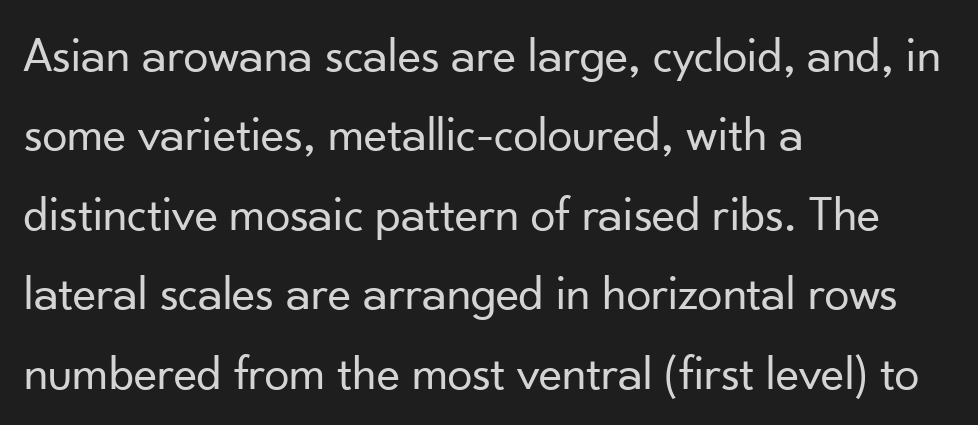
Examine the stroke ends and you'll find no serifs. How would I describe the line gaps? Plain and ordinary. Descenders hang freely into open space. The face used here is proportionally spaced, like ordinary book or web type. The type sits square on the baseline with zero lean.
